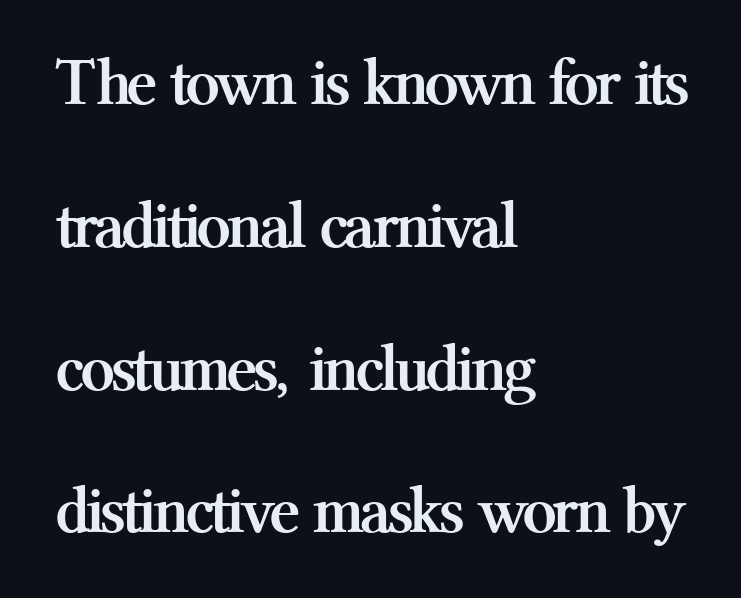
I'd describe the lettering as bold — thick and assertive. The paragraph shown leans on its left margin. A bare baseline throughout the passage. Does the lettering tilt? It doesn't — this is upright.
